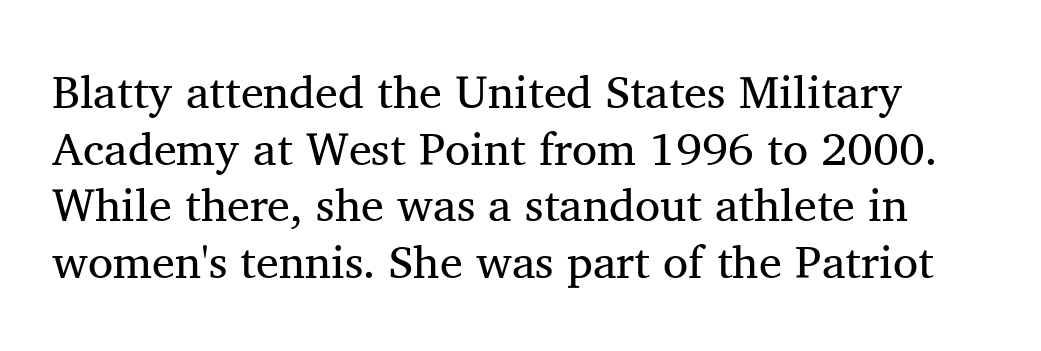
Each letter keeps its own natural width here, so spacing adapts to shape. Anything drawn beneath the words? Only blank space. This rendering leaves character spacing at its baseline value. The passage shown is not bold in any degree. Regarding serifs, this sample has them. The lettering stays uniformly vertical, giving the passage a roman look.
